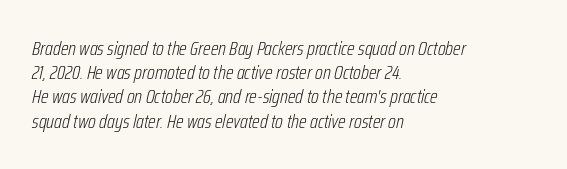
The image shows 20 px text type, italic (leaning right); set left-aligned, line spacing 1.21x, normal letter spacing, not underlined.
